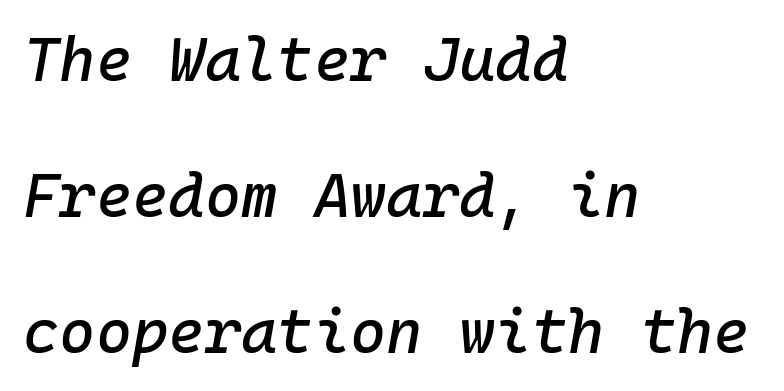
{"italic": "yes", "lean": "right", "slant_degrees": 10, "width": "normal", "stroke_contrast": "low", "x_height": "medium", "monospaced": "yes", "underline": "no", "align": "left", "line_spacing": "loose", "line_spacing_ratio": 2.19, "letter_spacing": "normal", "letter_spacing_em": 0.0, "glyph_px": 62}
